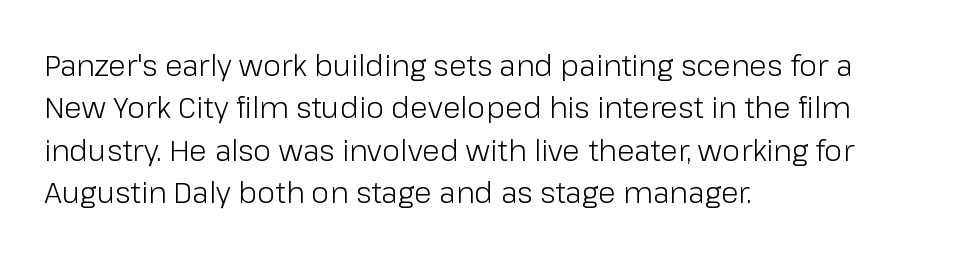
The image shows 29 px light sans-serif type, upright; set left-aligned, normal line spacing (1.46x), normal letter spacing, not underlined; low stroke contrast and a medium x-height.
